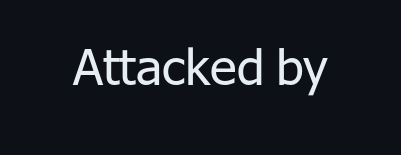
Q: Is the text bold? A: No.
Q: Is the text italic (slanted)? A: No, it is upright.
Q: Is the typeface a serif or a sans-serif typeface? A: Sans-serif.
Q: Is the text underlined? A: No.
Q: Is the spacing between letters normal or unusually wide? A: Normal.
Q: Width (condensed, normal, or wide)? A: Normal.
Q: Stroke contrast? A: Low.
Q: x-height? A: Medium.
Q: Monospaced? A: No.
